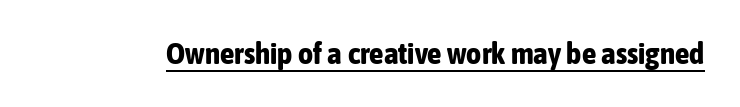
The image shows 29 px bold, condensed sans-serif type, upright; set normal letter spacing, underlined; low stroke contrast and a medium x-height.
